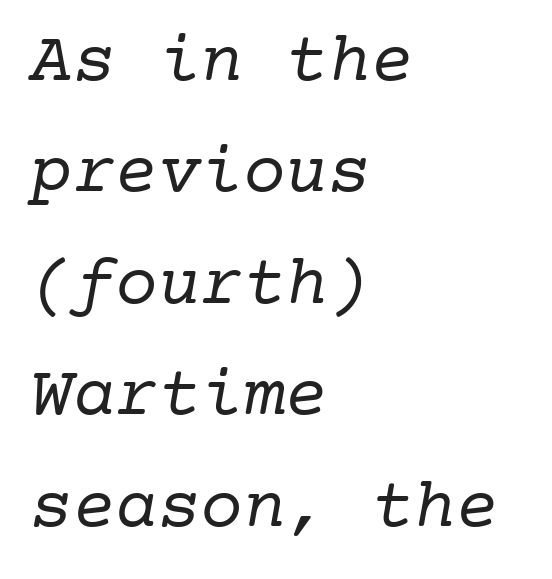
The compositor pushed each line to the left boundary. The typeface has the unassuming heft of standard copy or less. Small tapered or slab feet sit at the stroke ends, so this counts as serif. Has an underline been added? It has not.
